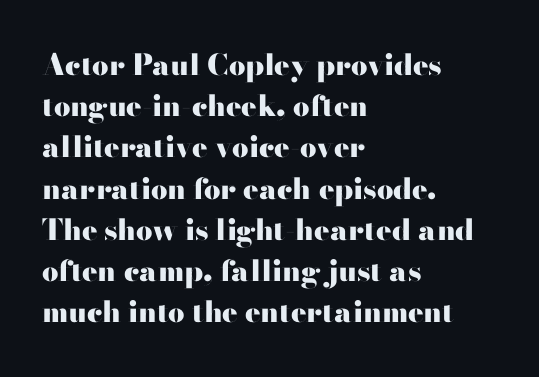
The designer went with a sans here, leaving each stem footless. Ascenders rise straight up at ninety degrees. Beneath every word, the page is bare. Weight: bold. Observe the ordinary spacing: letters are neighbours, not strangers. Note the varied advance widths — an 'i' is clearly narrower than an 'm'.
